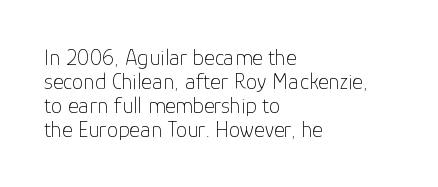
The image shows 23 px text type, upright; set left-aligned, tight line spacing (1.04x), normal letter spacing, not underlined.
